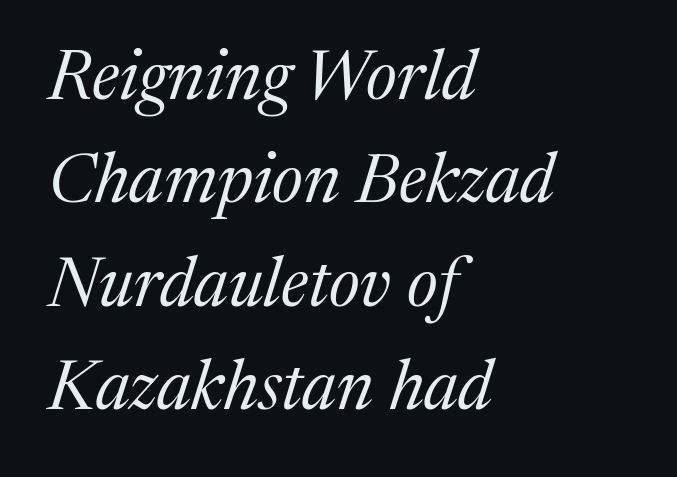
Q: Is the text bold? A: No.
Q: Is the text italic (slanted)? A: Yes, it leans right by about 17 degrees.
Q: Is the typeface a serif or a sans-serif typeface? A: Serif.
Q: Is the text underlined? A: No.
Q: How is the paragraph aligned? A: Left-aligned.
Q: Is the spacing between letters normal or unusually wide? A: Normal.
Q: Is the spacing between lines tight, normal or loose? A: Normal.
Q: Width (condensed, normal, or wide)? A: Normal.
Q: Stroke contrast? A: Medium.
Q: x-height? A: Medium.
Q: Monospaced? A: No.
